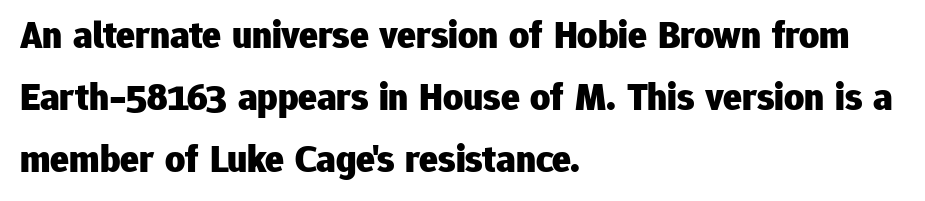
Q: Is the text bold? A: Yes.
Q: Is the text italic (slanted)? A: No, it is upright.
Q: Is the typeface a serif or a sans-serif typeface? A: Sans-serif.
Q: Is the text underlined? A: No.
Q: How is the paragraph aligned? A: Left-aligned.
Q: Is the spacing between letters normal or unusually wide? A: Normal.
Q: Is the spacing between lines tight, normal or loose? A: Normal.
Q: Width (condensed, normal, or wide)? A: Normal.
Q: Stroke contrast? A: Low.
Q: x-height? A: Medium.
Q: Monospaced? A: No.
